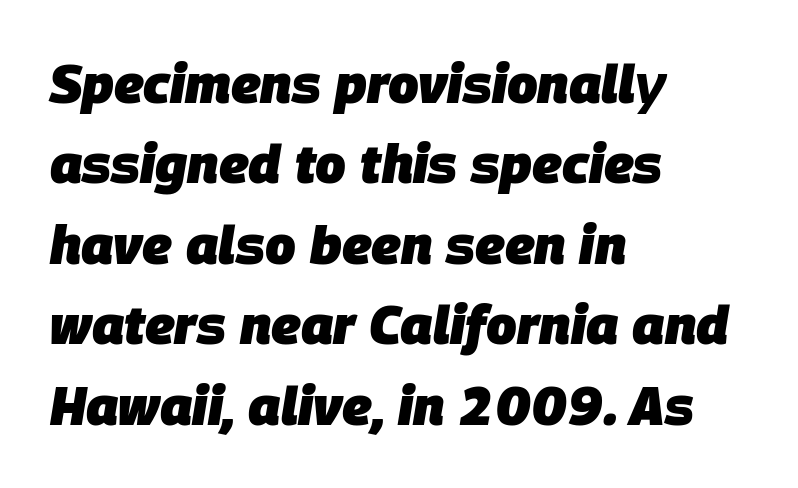
{"italic": "yes", "lean": "right", "slant_degrees": 9, "bold": "yes", "weight": "heavy", "width": "normal", "stroke_contrast": "low", "x_height": "large", "monospaced": "no", "underline": "no", "align": "left", "line_spacing": "normal", "line_spacing_ratio": 1.49, "letter_spacing": "normal", "letter_spacing_em": 0.0, "glyph_px": 54}
